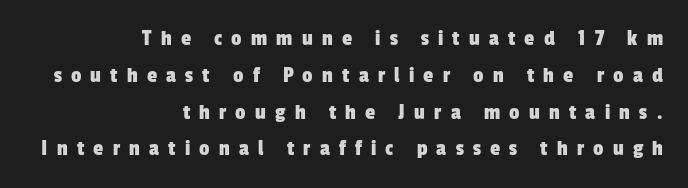
This rendering widens character spacing well past its baseline value. Is there much room between lines? A standard amount, neither cramped nor airy. Descender tails drop into unmarked territory. Short and long lines alike share a common ending point at right.
